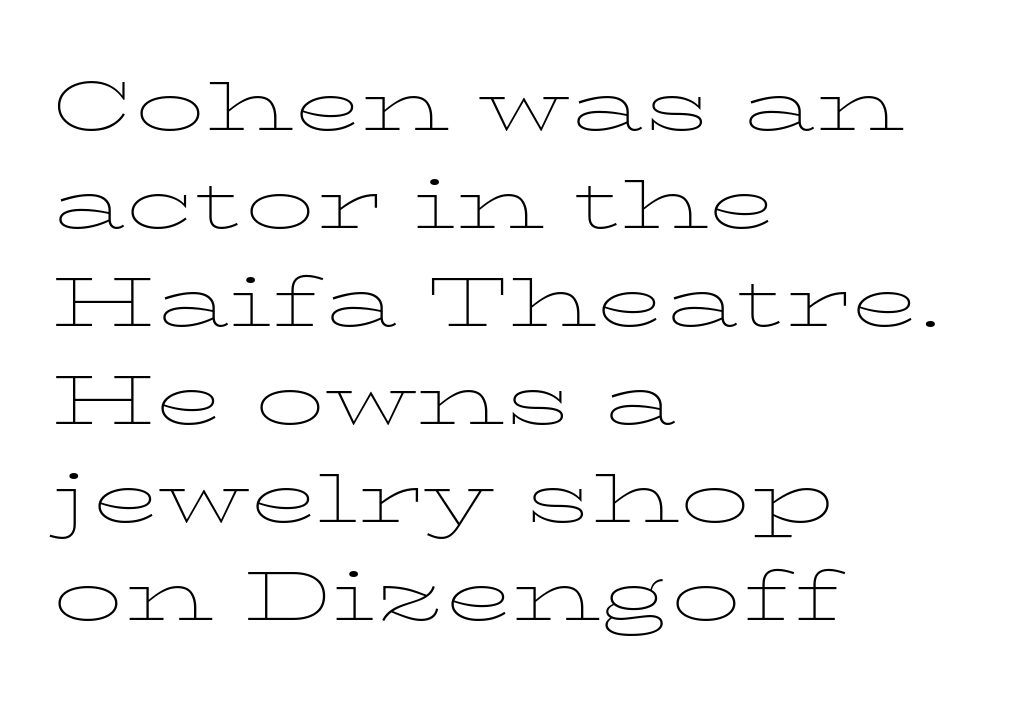
Is the type heavy? It reads as light-to-regular instead. The font family rendered here belongs to the serif group. The rendering uses natural spacing where letterforms have individual widths. Rule under the text: the space is simply empty. Tall strokes in this sample are plumb rather than angled. The ragged edge is on the right, which tells us the setting is flush left.
